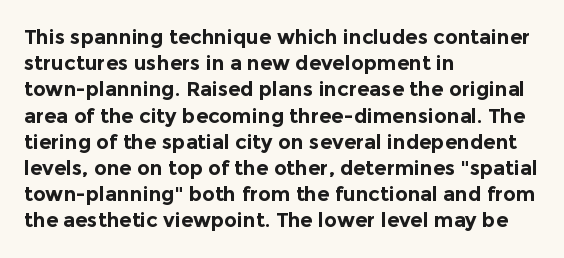
Leftover space on each line is placed entirely after the last word. Honestly, the row spacing looks completely unremarkable. This sample uses an upright cut, with every glyph sitting square on the baseline. A typesetter would call this zero additional tracking. Check the space under the baseline: it is left empty.
